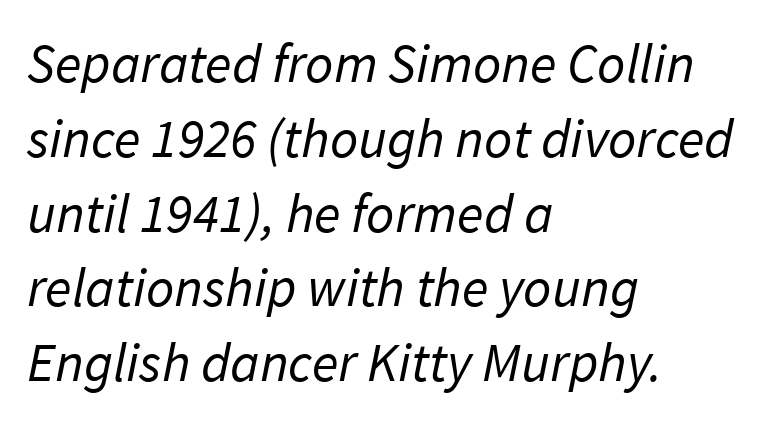
The image shows 55 px regular-weight sans-serif type; set left-aligned, normal line spacing (1.36x), normal letter spacing, not underlined; low stroke contrast and a medium x-height.
